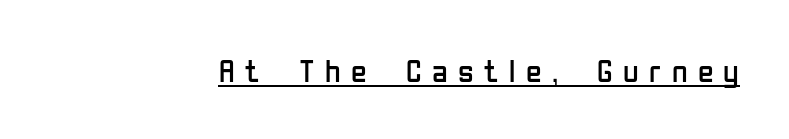
Ink coverage per letter is moderate at most. Someone cranked the tracking dial way up on this one. The font family rendered here belongs to the sans-serif group. Nope, not italic — everything's standing straight.
